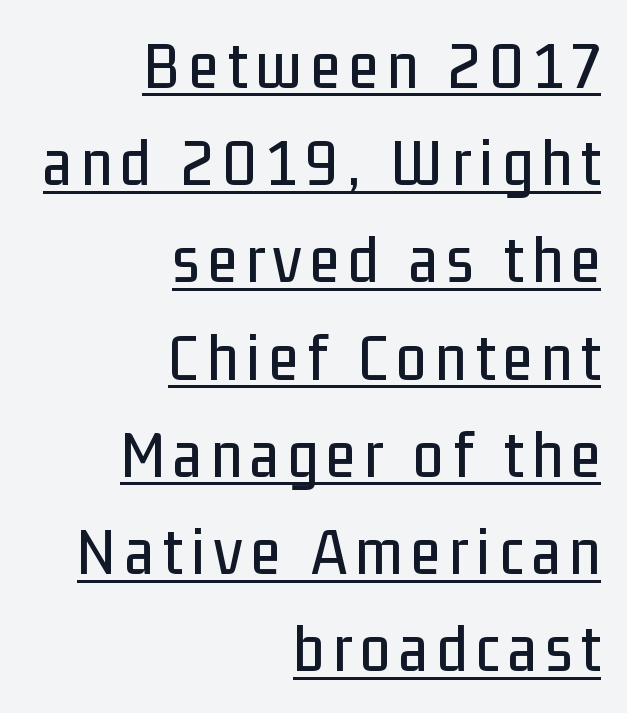
{"serif": "no", "italic": "no", "width": "condensed", "stroke_contrast": "low", "x_height": "medium", "monospaced": "no", "underline": "yes", "align": "right", "line_spacing": "normal", "line_spacing_ratio": 1.43, "glyph_px": 68}
